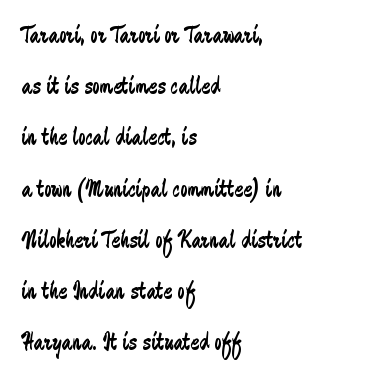
{"bold": "no", "underline": "no", "align": "left", "line_spacing": "loose", "line_spacing_ratio": 1.97, "letter_spacing": "normal", "letter_spacing_em": 0.0, "glyph_px": 26}
